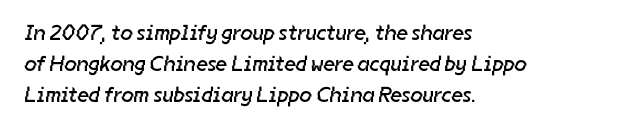
{"bold": "no", "underline": "no", "align": "left", "line_spacing": "normal", "line_spacing_ratio": 1.41, "letter_spacing": "normal", "letter_spacing_em": 0.0, "glyph_px": 22}
